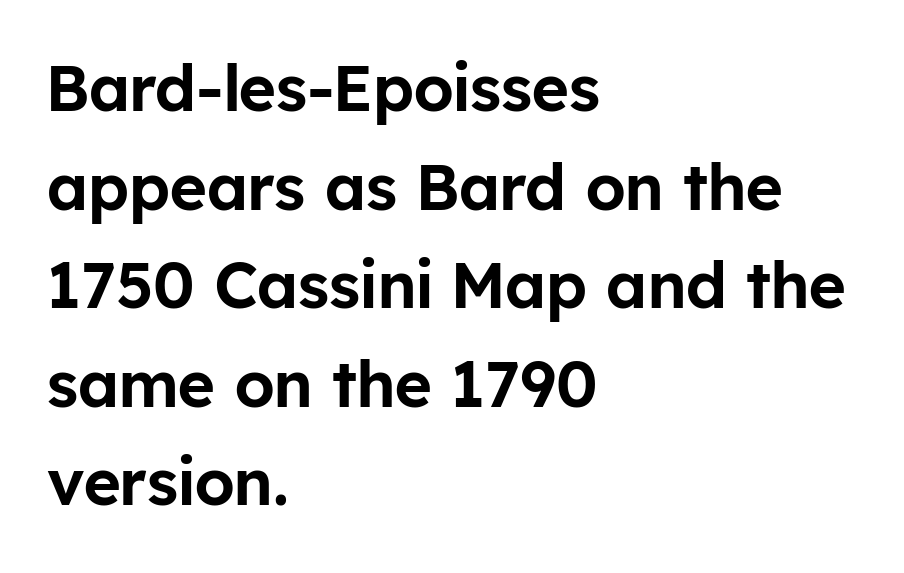
{"serif": "no", "italic": "no", "width": "normal", "stroke_contrast": "low", "x_height": "medium", "monospaced": "no", "underline": "no", "align": "left", "line_spacing": "normal", "line_spacing_ratio": 1.54, "letter_spacing": "normal", "letter_spacing_em": 0.0, "glyph_px": 64}
